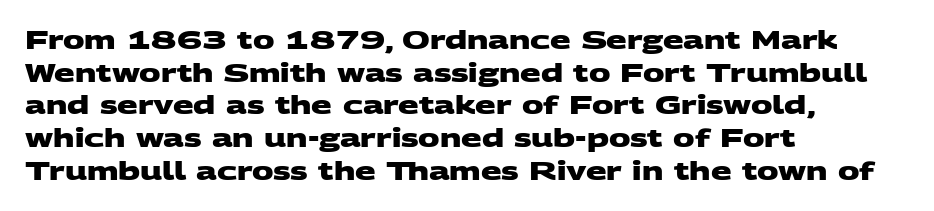
The image shows 24 px bold type; set left-aligned, normal line spacing (1.36x), normal letter spacing, not underlined.
